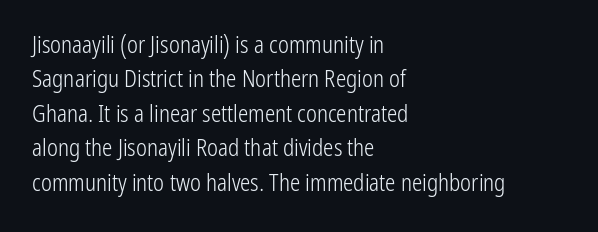
Q: Is the text bold? A: No.
Q: Is the text italic (slanted)? A: No, it is upright.
Q: Is the text underlined? A: No.
Q: How is the paragraph aligned? A: Left-aligned.
Q: Is the spacing between letters normal or unusually wide? A: Normal.
Q: Is the spacing between lines tight, normal or loose? A: Normal.
